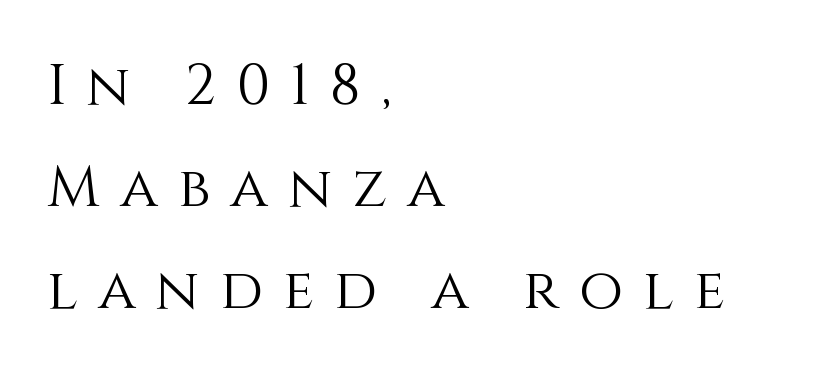
The image shows 57 px light type, upright; set left-aligned, line spacing 1.79x, unusually wide letter spacing (+0.35 em), not underlined; medium stroke contrast and a large x-height.
